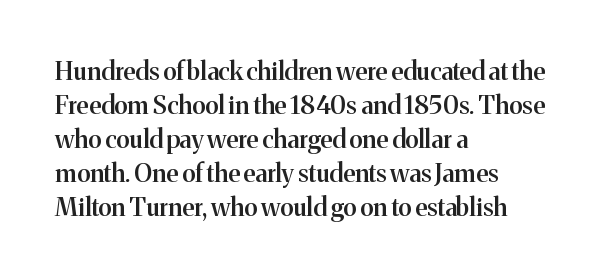
Do the letters lean? They stand straight. Set as a demibold, roughly 600 on the weight scale. Interline gaps are of average width in this sample. Has an underline been added? It has not. In CSS terms this would be text-align: left. The passage shown has conventional tracking throughout.
